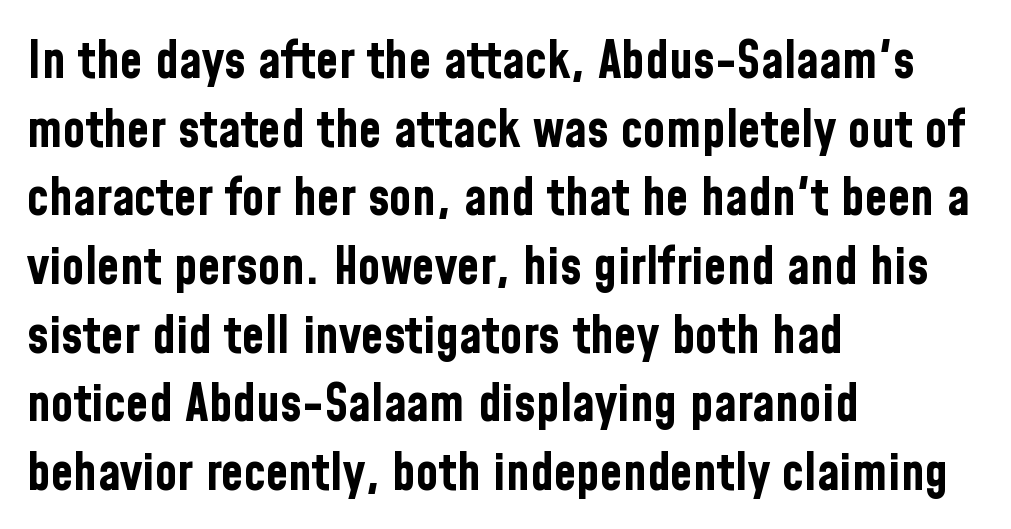
The image shows 52 px bold, condensed sans-serif type, upright; set left-aligned, normal line spacing (1.32x), normal letter spacing, not underlined; low stroke contrast and a medium x-height.
